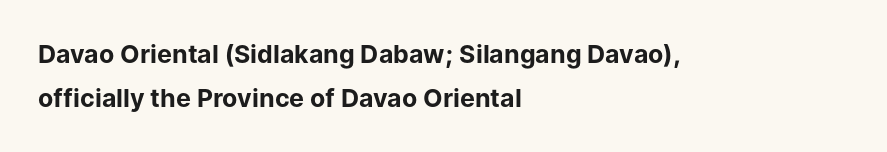
{"italic": "no", "bold": "yes", "underline": "no", "align": "left", "line_spacing_ratio": 1.76, "letter_spacing": "normal", "letter_spacing_em": 0.0, "glyph_px": 25}
